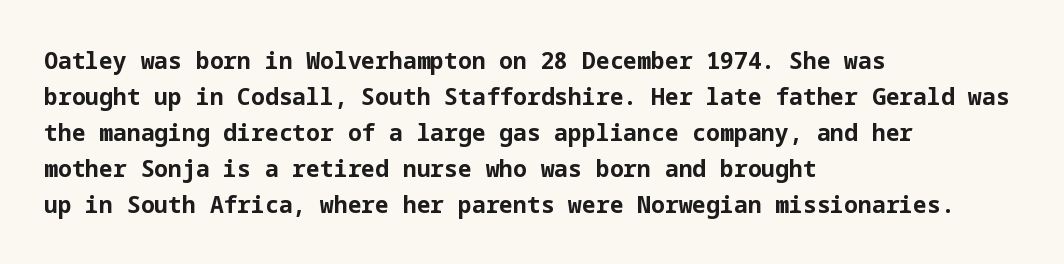
{"italic": "no", "bold": "yes", "underline": "no", "align": "left", "line_spacing": "normal", "line_spacing_ratio": 1.56, "letter_spacing": "normal", "letter_spacing_em": 0.0, "glyph_px": 23}
